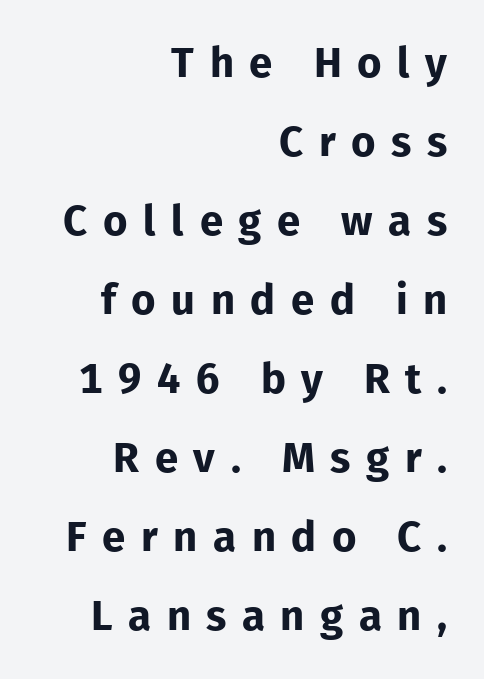
Do the letters lean? They stand straight. Honestly, the letter spacing is so wide it's the main thing you notice. Caption: multi-line text, flush right, ragged left. The designer went with a sans here, leaving each stem footless.
